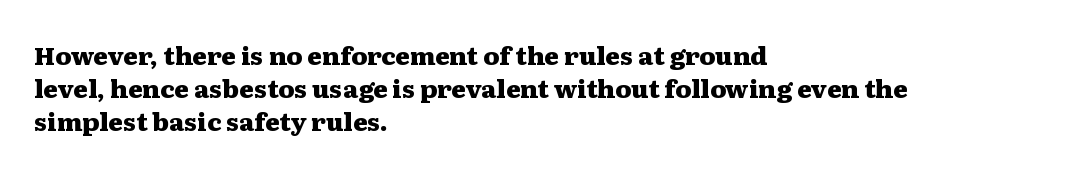
A full-strength bold gives these letters their thick strokes. The gaps between neighbouring characters are ordinary and unremarkable. The lines sit at an ordinary, default distance from one another. Descender tails drop into unmarked territory.
